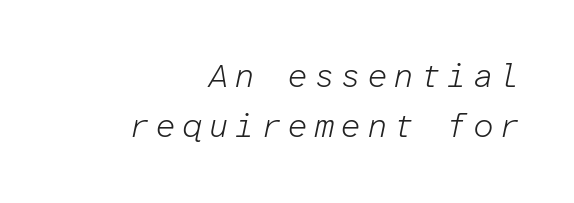
{"italic": "yes", "lean": "right", "slant_degrees": 12, "bold": "no", "weight": "light", "width": "normal", "stroke_contrast": "low", "x_height": "medium", "monospaced": "yes", "underline": "no", "align": "right", "line_spacing": "normal", "line_spacing_ratio": 1.52, "glyph_px": 33}
